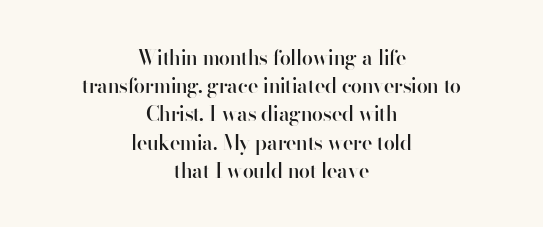
The image shows 20 px text type, upright; set centered, normal line spacing (1.41x), normal letter spacing, not underlined.
